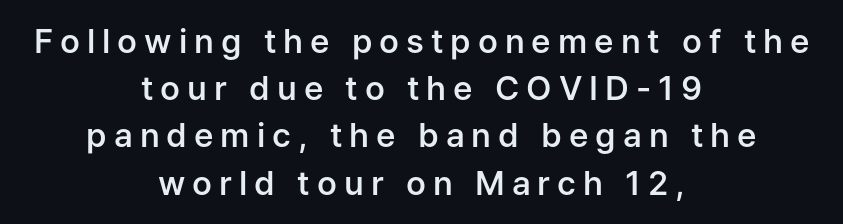
The image shows 33 px semibold sans-serif type, upright; set centered, normal line spacing (1.43x), unusually wide letter spacing (+0.21 em), not underlined; low stroke contrast and a medium x-height.
